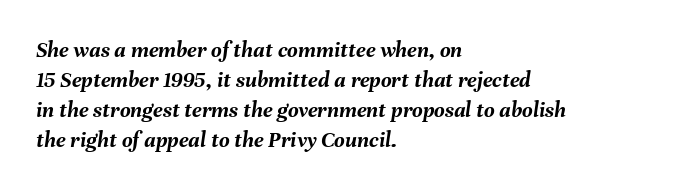
Q: Is the text bold? A: Yes.
Q: Is the text italic (slanted)? A: Yes, it leans right by about 8 degrees.
Q: Is the text underlined? A: No.
Q: How is the paragraph aligned? A: Left-aligned.
Q: Is the spacing between letters normal or unusually wide? A: Normal.
Q: Is the spacing between lines tight, normal or loose? A: Normal.
